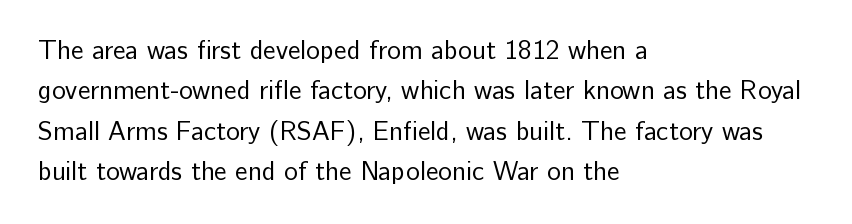
Check the space under the baseline: it is left empty. The type sits square on the baseline with zero lean. Line spacing here is normal. Casual observation: everything's shoved over to the left. Honestly, the letter spacing is just normal — you wouldn't notice it.
